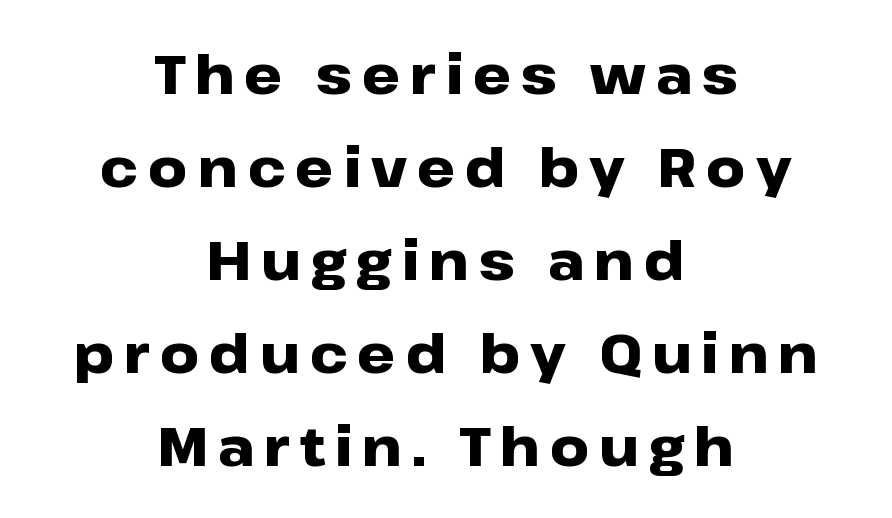
Which margin do the lines hug? Neither — every line sits in the middle. The face used here is proportionally spaced, like ordinary book or web type. Regarding serifs, this sample does without them. Every character sits straight up, as roman type does. Lines of text with bare space underneath.
